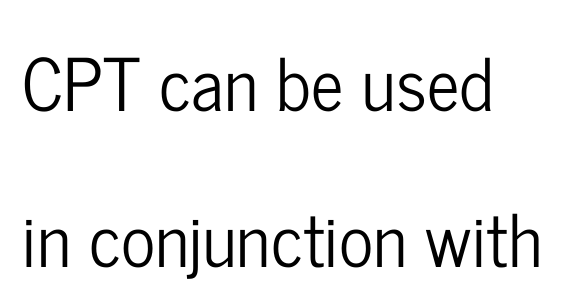
Check where the strokes stop: nothing finishes them off — pure sans. This rendering leaves character spacing at its baseline value. The space beneath each line is pristine and unruled. Style check: upright. Varying glyph widths throughout — classic text-font behaviour.
